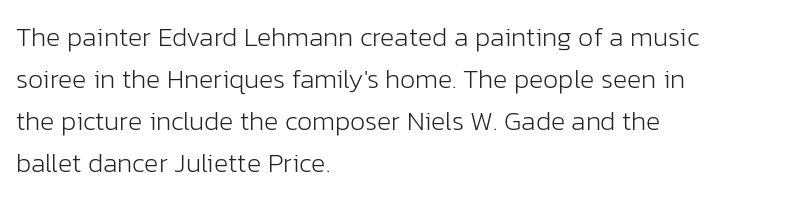
{"italic": "no", "bold": "no", "underline": "no", "align": "left", "line_spacing": "normal", "line_spacing_ratio": 1.56, "letter_spacing": "normal", "letter_spacing_em": 0.0, "glyph_px": 27}
